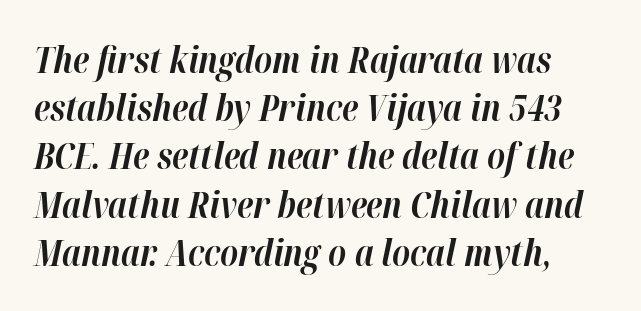
{"italic": "yes", "lean": "right", "slant_degrees": 12, "bold": "yes", "weight": "bold", "width": "normal", "stroke_contrast": "high", "x_height": "medium", "monospaced": "no", "underline": "no", "line_spacing": "normal", "line_spacing_ratio": 1.34, "letter_spacing": "normal", "letter_spacing_em": 0.0, "glyph_px": 36}
